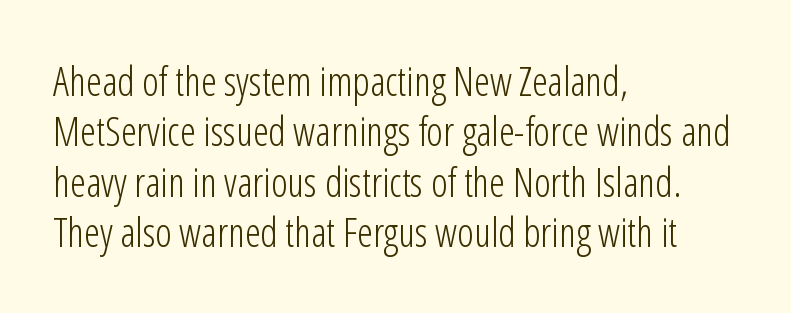
{"serif": "no", "italic": "no", "bold": "no", "weight": "light", "width": "condensed", "stroke_contrast": "low", "x_height": "medium", "monospaced": "no", "underline": "no", "align": "left", "line_spacing": "normal", "line_spacing_ratio": 1.26, "letter_spacing": "normal", "letter_spacing_em": 0.0, "glyph_px": 40}
